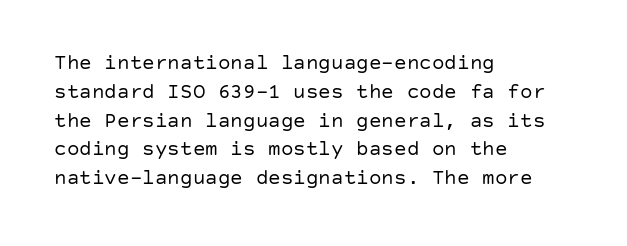
Each new line begins a customary step beneath the previous one. Stems here are at most as thick as an everyday book face. Words appear dense and cohesive because spacing is normal. Descenders hang freely into open space. The axis of the letterforms is exactly vertical.
